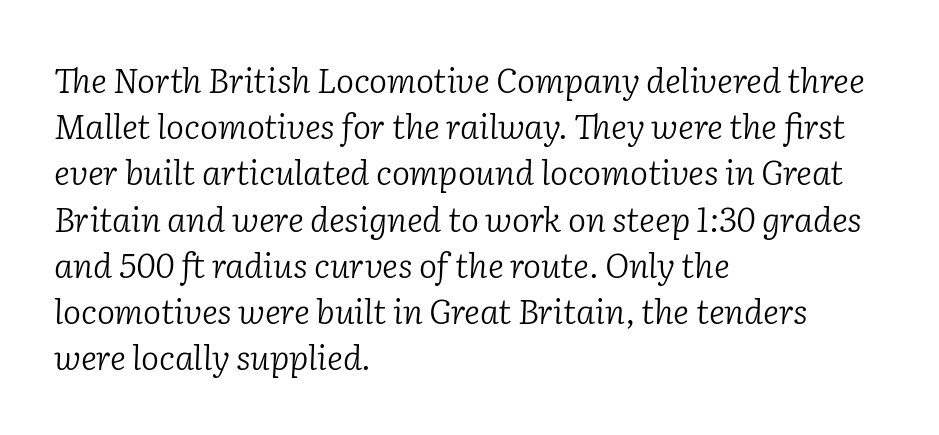
Layout note: lines flush left. The letters sit at their default tracking, neither squeezed nor spread. If you drew a line through each stem, it would be angled. Font category for this specimen: serif. Normally led — the rows are evenly, conventionally spaced. Anything drawn beneath the words? Only blank space.
